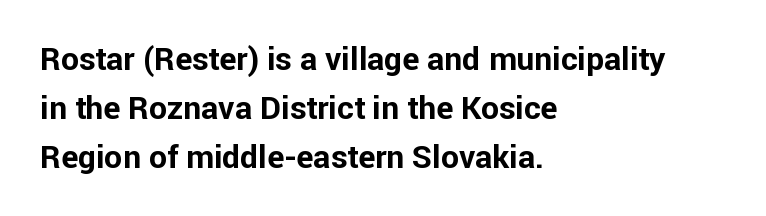
The string is rendered with underlining switched off. Successive baselines arrive at the customary interval. Tracking here is standard; glyphs follow each other at the usual distance. The setting favours the left margin, as ordinary paragraphs usually do.
